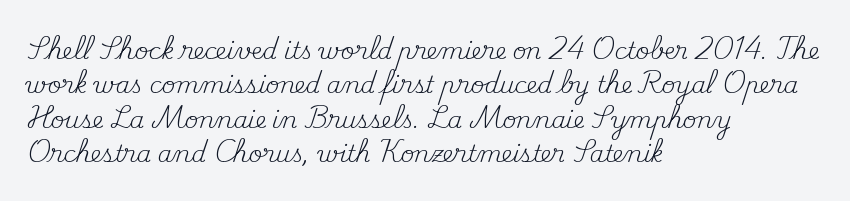
Observe the ordinary spacing: letters are neighbours, not strangers. Only glyphs here, with clear space below each row. Honestly, the row spacing looks completely unremarkable. No letter is thick-stroked: the sample isn't bold.
